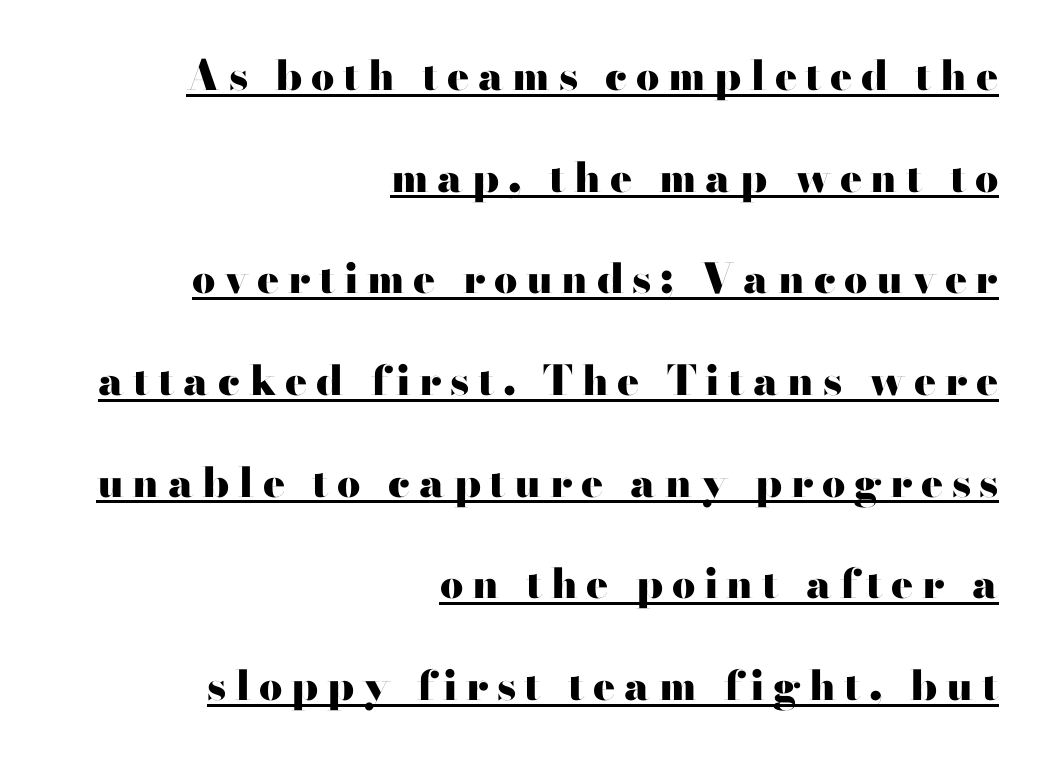
{"serif": "no", "italic": "no", "bold": "yes", "weight": "heavy", "width": "wide", "stroke_contrast": "high", "x_height": "small", "monospaced": "no", "underline": "yes", "align": "right", "line_spacing": "loose", "line_spacing_ratio": 2.48, "letter_spacing": "wide", "letter_spacing_em": 0.21, "glyph_px": 41}
